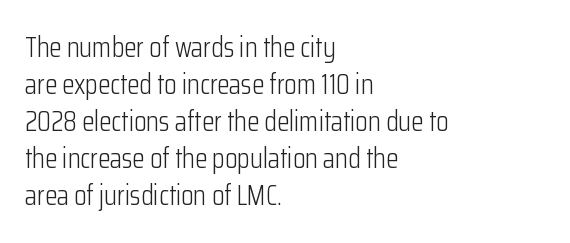
Q: Is the text bold? A: No.
Q: Is the text italic (slanted)? A: No, it is upright.
Q: Is the typeface a serif or a sans-serif typeface? A: Sans-serif.
Q: Is the text underlined? A: No.
Q: How is the paragraph aligned? A: Left-aligned.
Q: Is the spacing between letters normal or unusually wide? A: Normal.
Q: Is the spacing between lines tight, normal or loose? A: Normal.
Q: Width (condensed, normal, or wide)? A: Condensed.
Q: Stroke contrast? A: Low.
Q: x-height? A: Medium.
Q: Monospaced? A: No.
